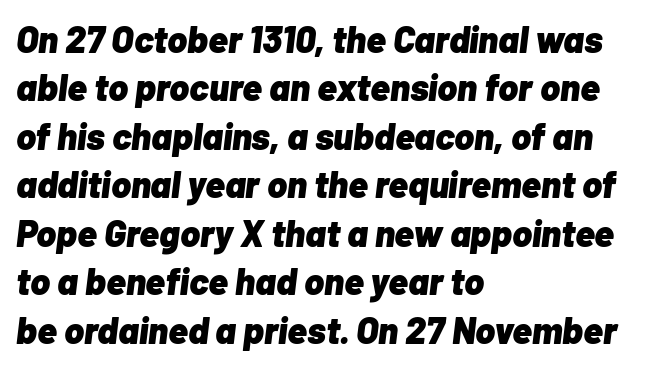
The image shows 37 px heavy type, italic (leaning right); set left-aligned, normal line spacing (1.31x), normal letter spacing, not underlined; low stroke contrast and a medium x-height.
